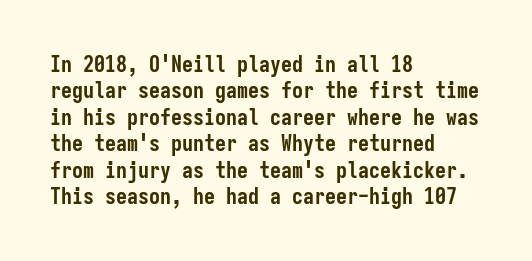
Stroke thickness is high; the sample reads as a true bold. Underline: absent. The horizontal fit of the characters is conventional and even. Do the letters lean? They stand straight. Horizontal alignment here is leftward, the default for most running prose.
